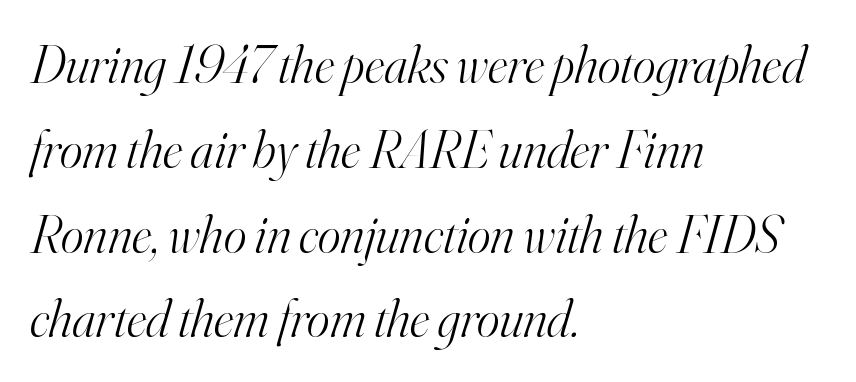
The image shows 54 px light serif type, italic (leaning right); set left-aligned, normal line spacing (1.57x), normal letter spacing, not underlined; high stroke contrast and a small x-height.
